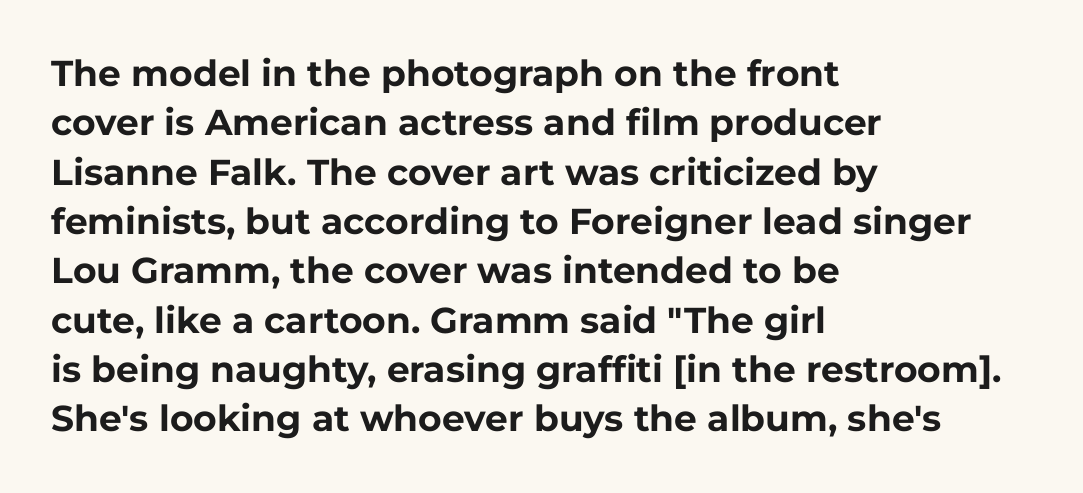
The image shows 36 px bold sans-serif type, upright; set left-aligned, normal line spacing (1.37x), normal letter spacing, not underlined; low stroke contrast and a medium x-height.
